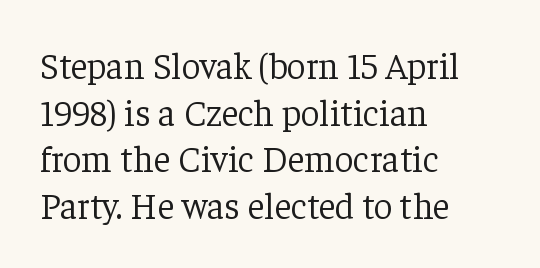
The image shows 37 px light serif type, upright; set left-aligned, normal line spacing (1.26x), normal letter spacing, not underlined; low stroke contrast and a medium x-height.
